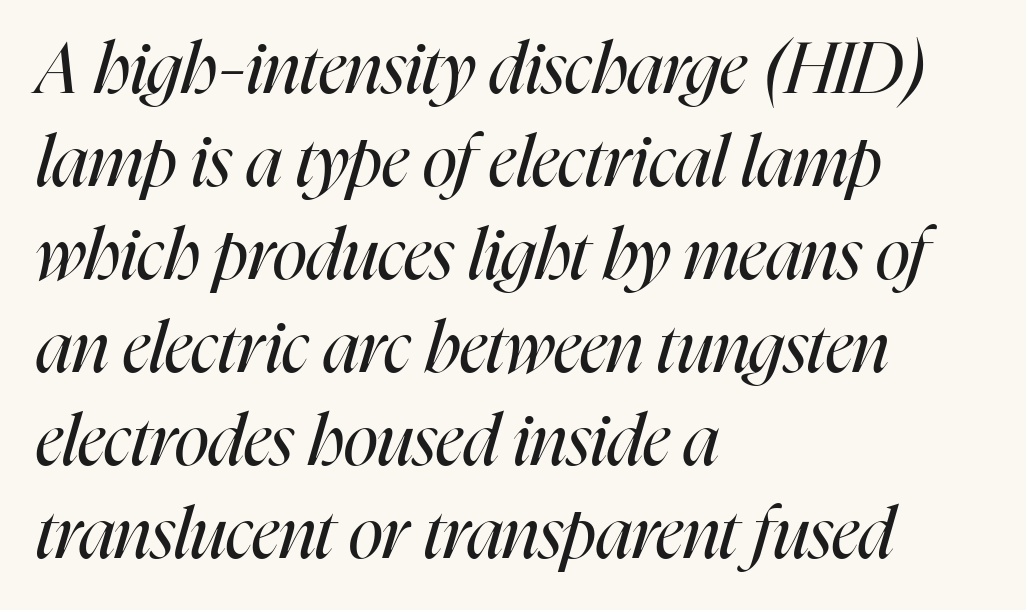
Caption: multi-line text, flush left, ragged right. Does the leading feel generous? No, just average. Words appear dense and cohesive because spacing is normal. Glance below the letters and you will spot only blank space.
